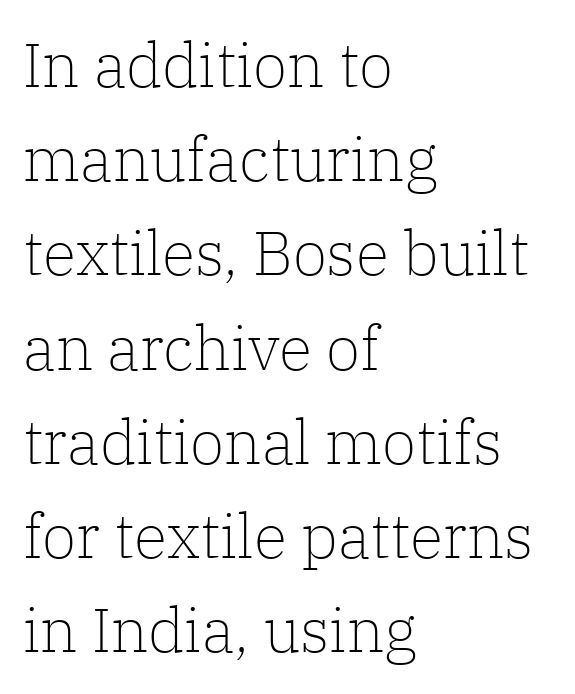
The image shows 62 px light serif type, upright; set left-aligned, normal line spacing (1.52x), normal letter spacing, not underlined; low stroke contrast and a medium x-height.
